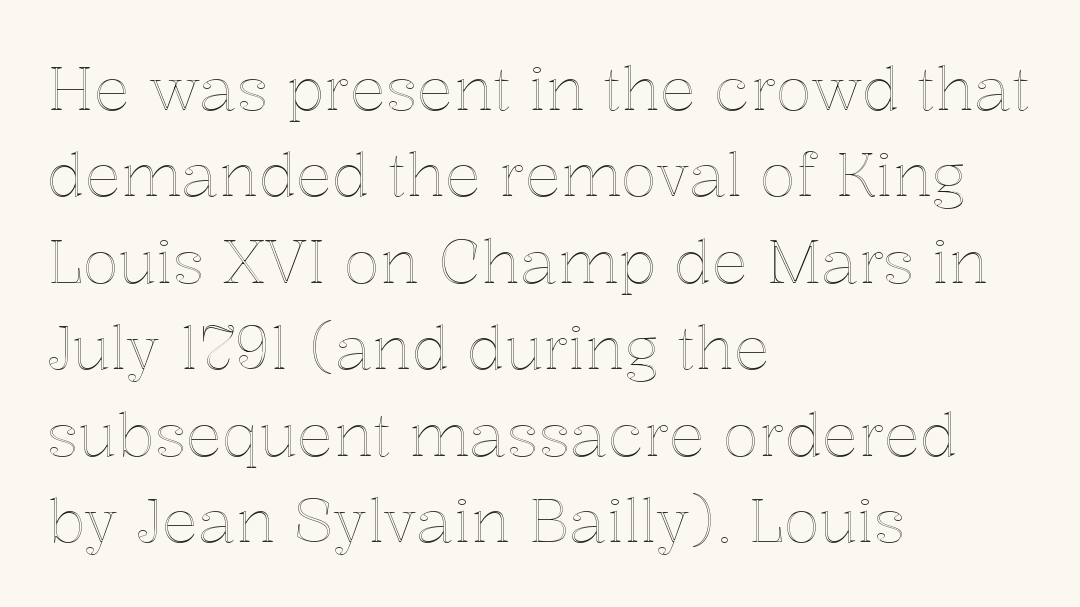
The image shows 60 px text type, upright; set left-aligned, normal line spacing (1.44x), normal letter spacing, not underlined; a medium x-height.
